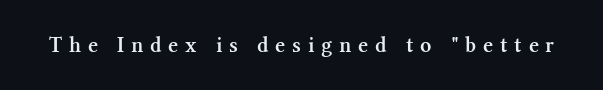
{"italic": "no", "bold": "semi", "underline": "no", "letter_spacing": "wide", "letter_spacing_em": 0.31, "glyph_px": 22}
